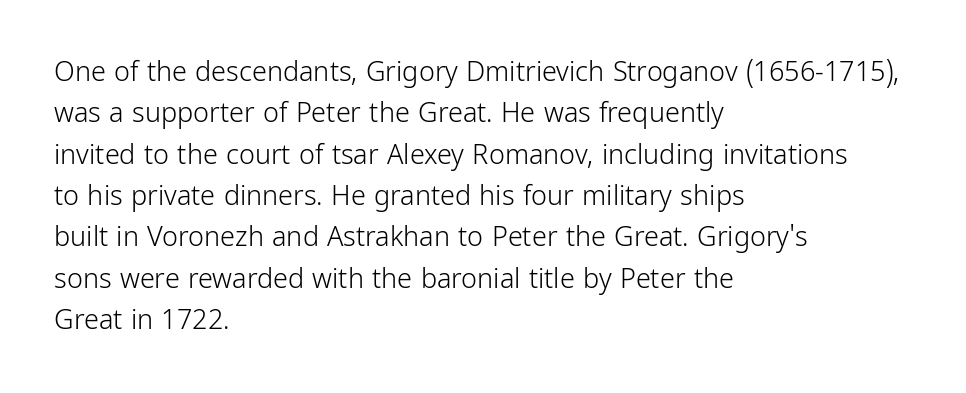
In terms of leading, this rendering sits right in the middle. The lettering stays uniformly vertical, giving the passage a roman look. Decoration check: the copy has no underline. The passage shown is not bold in any degree. How are the letters spaced? Ordinarily, with no added tracking.
